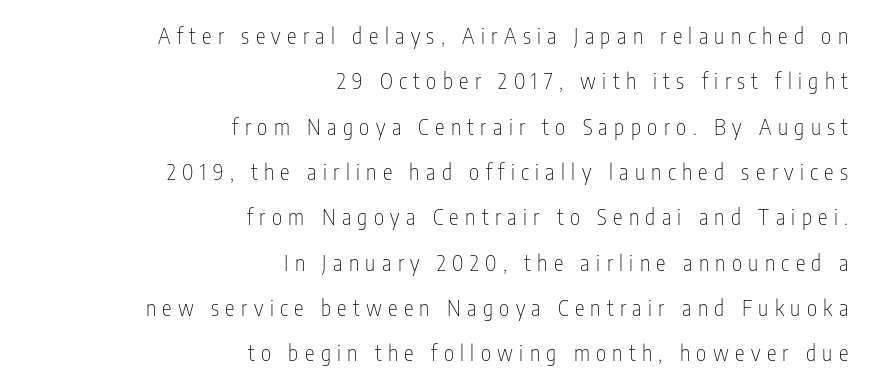
{"italic": "no", "bold": "no", "underline": "no", "align": "right", "line_spacing": "loose", "line_spacing_ratio": 2.06, "letter_spacing": "wide", "letter_spacing_em": 0.29, "glyph_px": 22}
